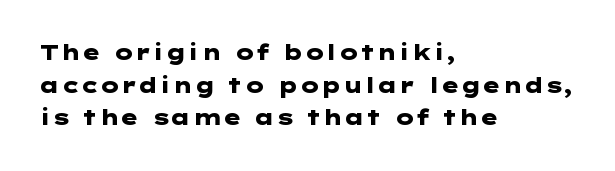
The image shows 21 px bold type, upright; set left-aligned, normal line spacing (1.55x), normal letter spacing, not underlined.
